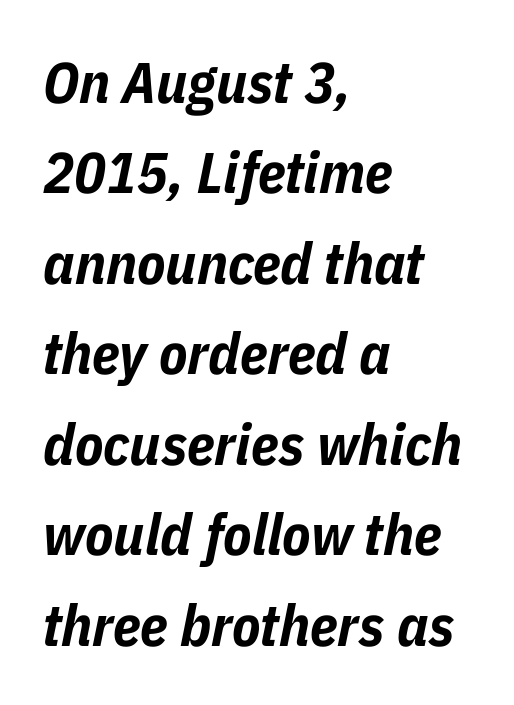
The zone under the glyphs is completely vacant. Each word holds together tightly as a unit, with standard inter-letter gaps. The line-height multiplier appears to be the usual default. This is heavy type, rendered in bold. The glyphs look as if they've been sheared to an angle. The face used here is proportionally spaced, like ordinary book or web type.
